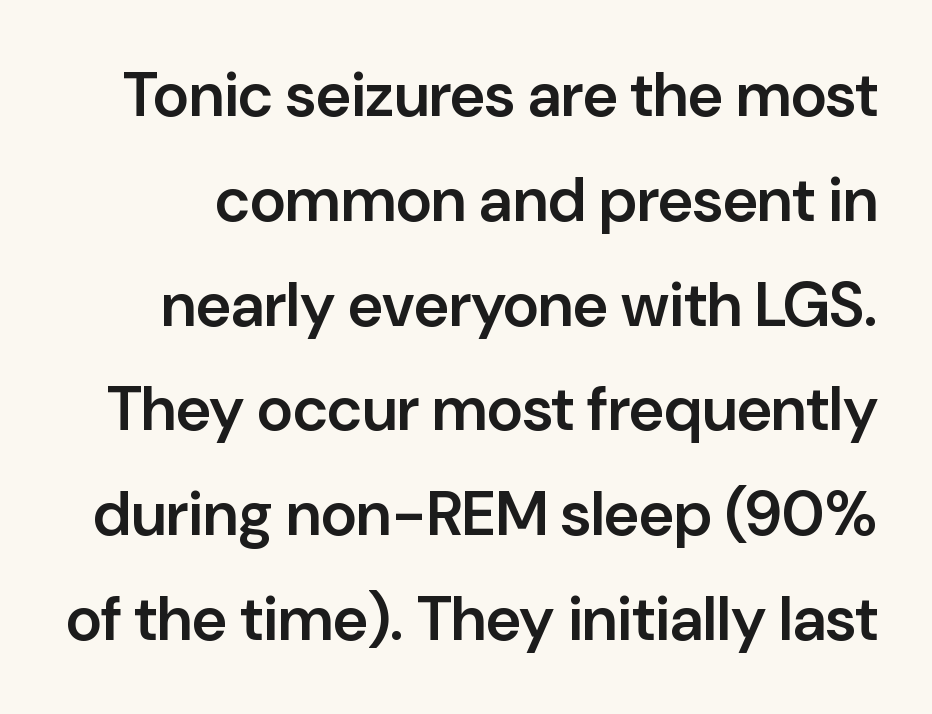
Stroke thickness is moderately raised; the sample reads as semibold. Here the designer chose a conventional face with non-uniform glyph widths. The horizontal fit of the characters is conventional and even. One glance says typical: line gaps are just what's usual. Note: no serifs on the glyphs.
